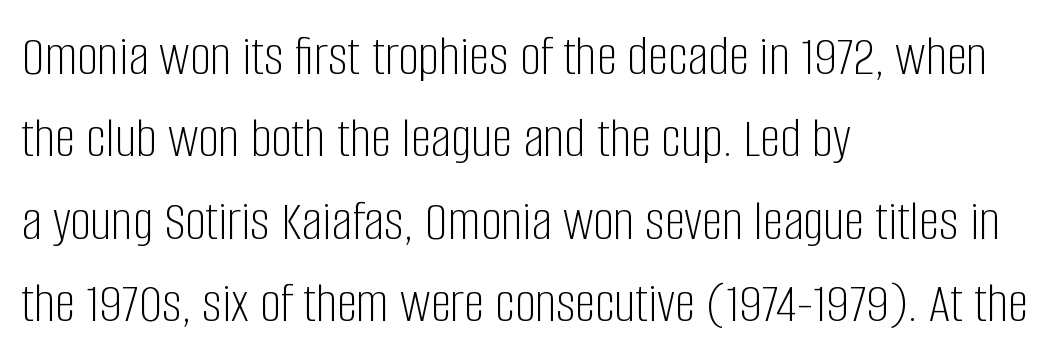
The image shows 58 px light, condensed sans-serif type, upright; set left-aligned, normal line spacing (1.42x), normal letter spacing, not underlined; low stroke contrast and a large x-height.
